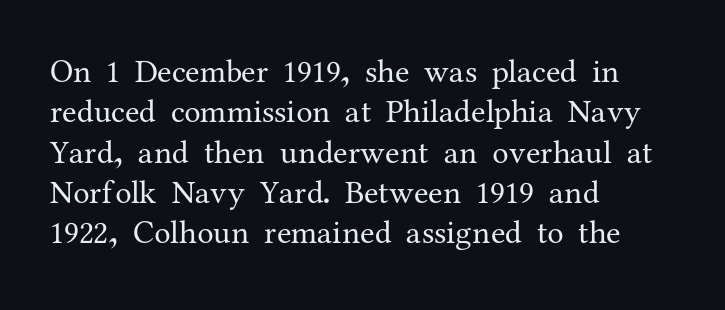
The image shows 33 px regular-weight serif type, upright; set left-aligned, line spacing 1.22x, normal letter spacing, not underlined; medium stroke contrast and a medium x-height.
